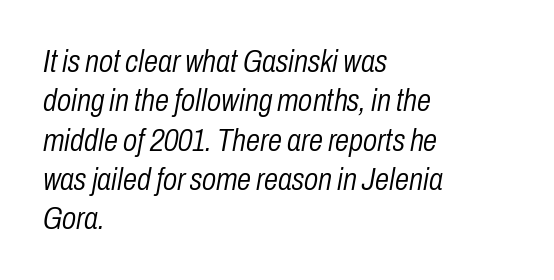
A typesetter would call this proportional, since set widths differ per character. You could call the tracking neutral — neither tight nor loose. Which margin do the lines hug? The left one — the right edge is uneven. Clear beneath every line of the passage.
